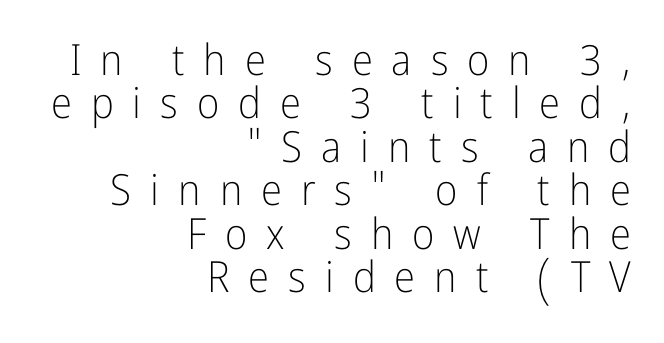
{"serif": "no", "italic": "no", "bold": "no", "weight": "light", "width": "condensed", "stroke_contrast": "low", "x_height": "medium", "monospaced": "no", "underline": "no", "align": "right", "line_spacing": "tight", "line_spacing_ratio": 1.01, "letter_spacing": "wide", "letter_spacing_em": 0.44, "glyph_px": 43}
